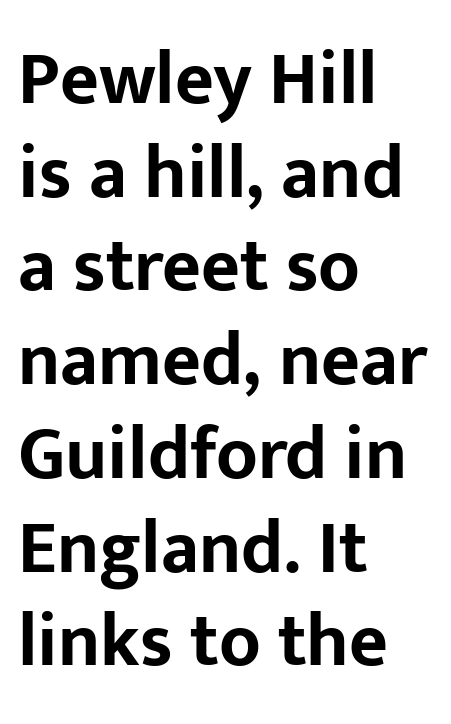
The image shows 75 px bold sans-serif type, upright; set left-aligned, normal line spacing (1.25x), normal letter spacing, not underlined; low stroke contrast and a medium x-height.
